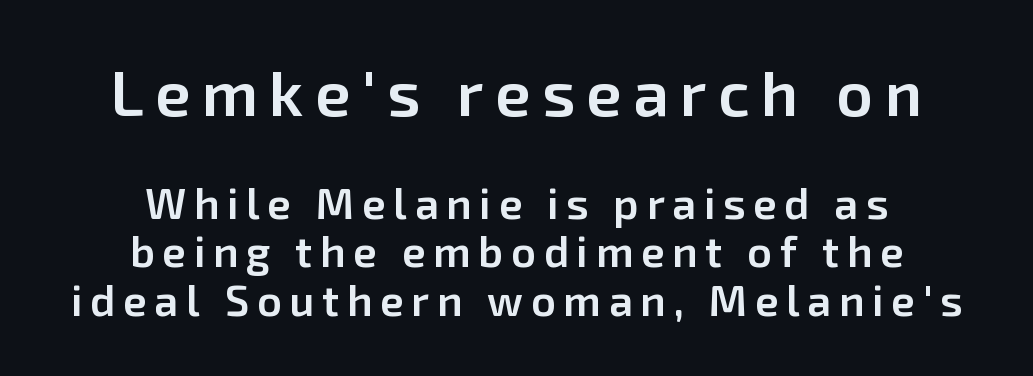
Emphasis by weight is partial: semibold. Line starts and ends both wander, symmetrically. A typesetter would call this proportional, since set widths differ per character. The type sits square on the baseline with zero lean.
